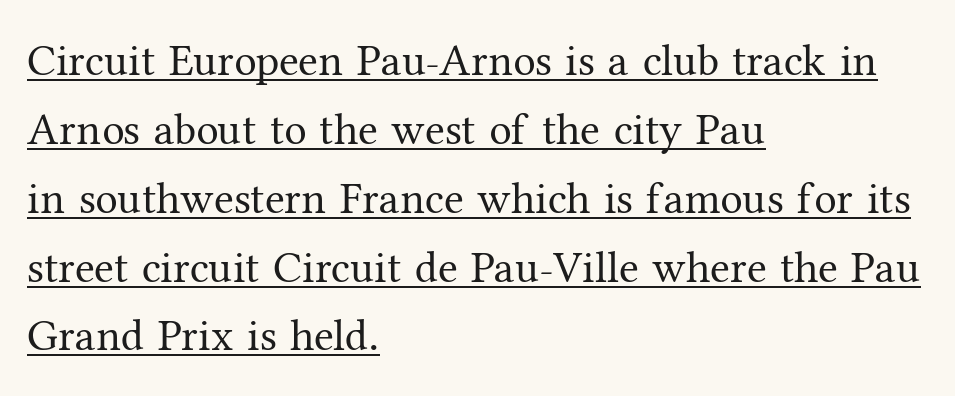
The image shows 45 px regular-weight serif type, upright; set left-aligned, normal line spacing (1.53x), normal letter spacing, underlined; medium stroke contrast and a medium x-height.
